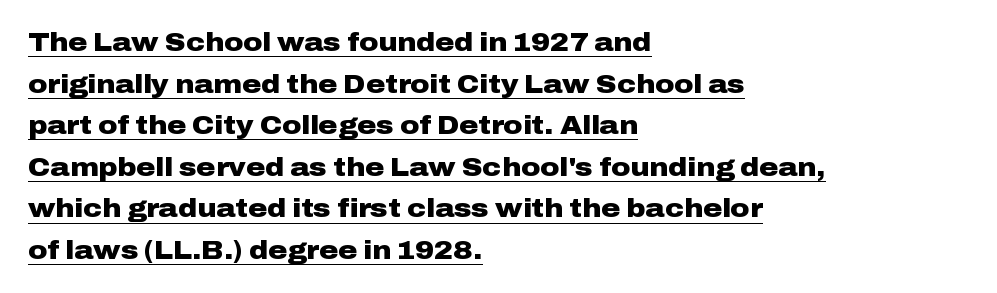
A typesetter would mark this as roman, not italic. Has an underline been added? It has. Heft: maximum for text — a bold. Baseline-to-baseline distance is the conventional proportion of letter height. Compared with a centered layout, this one pins lines to the left instead.
